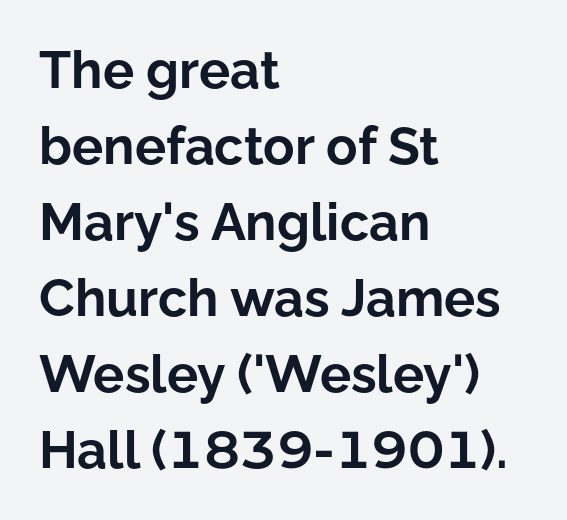
Underline: absent. Is this a fixed-width face? No — the glyphs have proportional, varying widths. Short note: letters normally spaced. Heavy, bold letterforms. The letters stand upright; this is a roman face.
